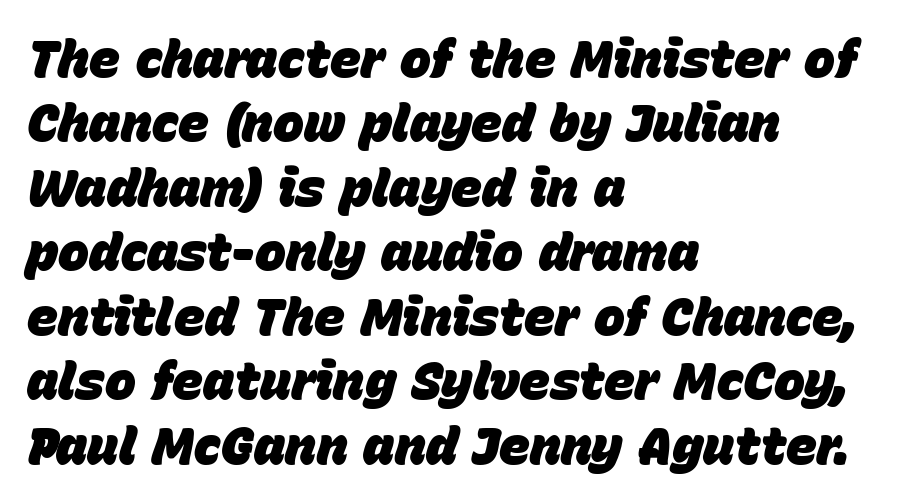
Every row of glyphs begins at an identical x-position on the left. The face used here is proportionally spaced, like ordinary book or web type. Just letters on the line, the space beneath them empty. This sample uses an oblique cut, with every glyph tilted off the vertical.
